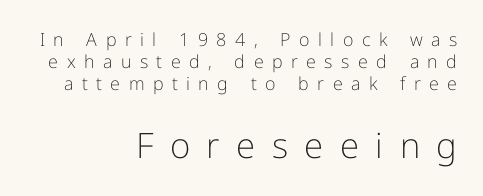
Q: Is the text bold? A: No.
Q: Is the text italic (slanted)? A: No, it is upright.
Q: Is the typeface a serif or a sans-serif typeface? A: Sans-serif.
Q: Is the text underlined? A: No.
Q: How is the paragraph aligned? A: Right-aligned.
Q: Is the spacing between letters normal or unusually wide? A: Unusually wide.
Q: Which block of text is set in a larger size, the first (top) or the second (bottom)? A: The second (bottom) one.
Q: Width (condensed, normal, or wide)? A: Normal.
Q: Stroke contrast? A: Low.
Q: x-height? A: Medium.
Q: Monospaced? A: No.
